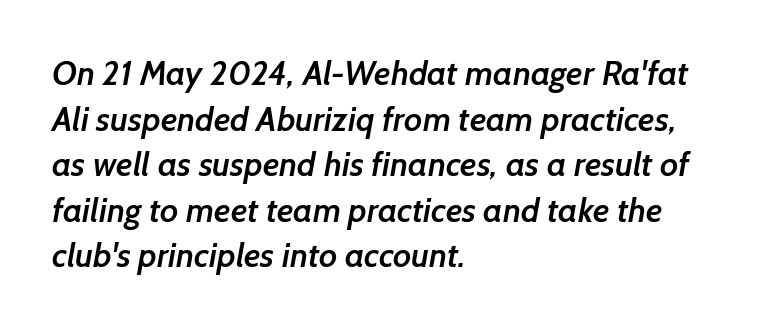
A fair bit of extra ink — the face is semibold, not bold. The text was rendered using a sans face with plain stroke endings. A typesetter would call this leading conventional body-copy spacing. How are the letters spaced? Ordinarily, with no added tracking.
